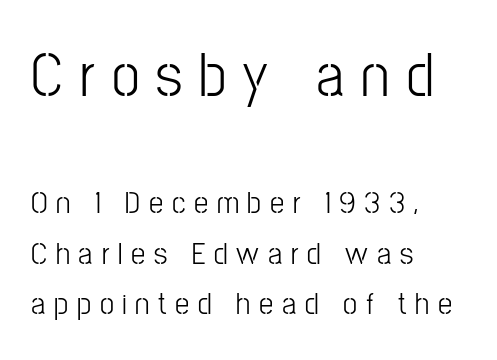
Q: Is the text italic (slanted)? A: No, it is upright.
Q: Is the typeface a serif or a sans-serif typeface? A: Sans-serif.
Q: Is the text underlined? A: No.
Q: How is the paragraph aligned? A: Left-aligned.
Q: Is the spacing between letters normal or unusually wide? A: Unusually wide.
Q: Is the spacing between lines tight, normal or loose? A: Normal.
Q: Which block of text is set in a larger size, the first (top) or the second (bottom)? A: The first (top) one.
Q: Width (condensed, normal, or wide)? A: Condensed.
Q: Stroke contrast? A: Low.
Q: x-height? A: Medium.
Q: Monospaced? A: No.
